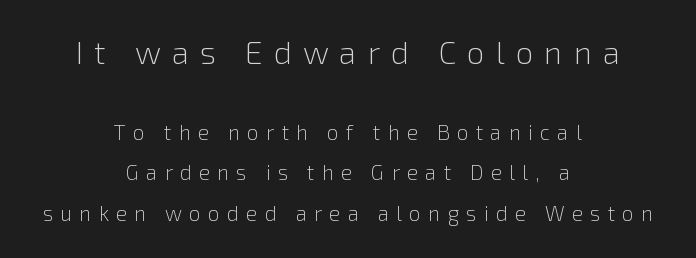
{"serif": "no", "italic": "no", "bold": "no", "weight": "light", "width": "normal", "stroke_contrast": "low", "x_height": "medium", "monospaced": "no", "underline": "no", "align": "center", "line_spacing": "loose", "line_spacing_ratio": 1.92, "letter_spacing": "wide", "letter_spacing_em": 0.34, "larger_block": "first", "size_ratio": 1.52, "glyph_px": 32}
